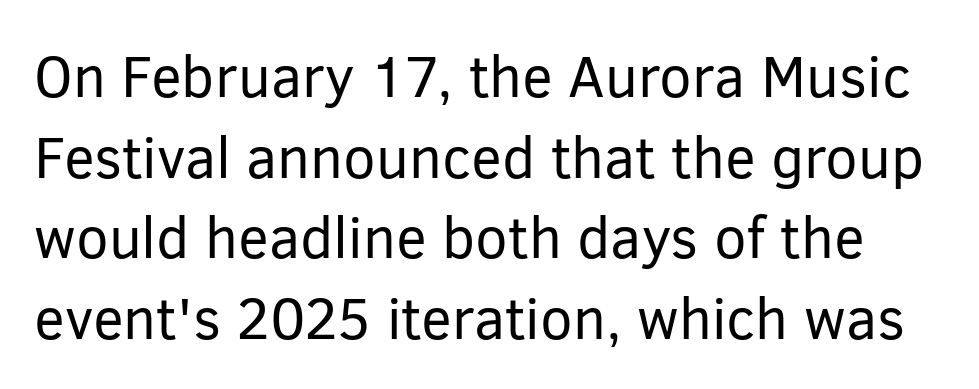
{"serif": "no", "italic": "no", "bold": "no", "weight": "regular", "width": "normal", "stroke_contrast": "low", "x_height": "medium", "monospaced": "no", "underline": "no", "line_spacing": "normal", "line_spacing_ratio": 1.39, "letter_spacing": "normal", "letter_spacing_em": 0.0, "glyph_px": 58}
